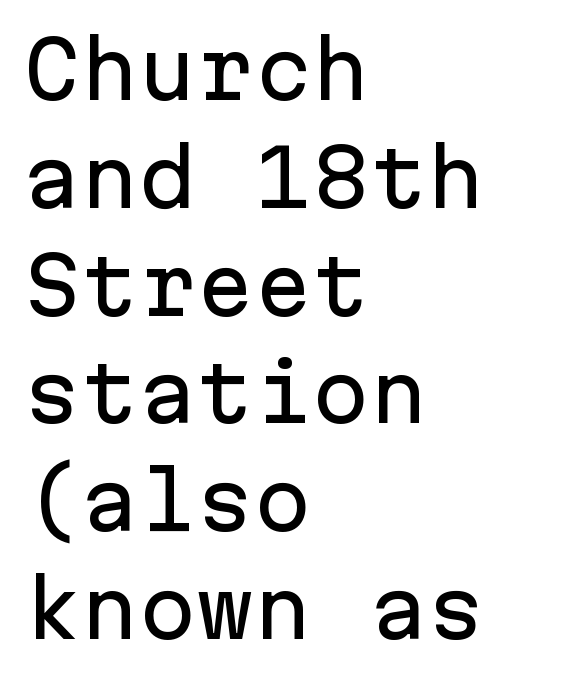
The image shows 77 px sans-serif type, upright, monospaced; set left-aligned, normal line spacing (1.4x), normal letter spacing, not underlined; low stroke contrast and a medium x-height.
